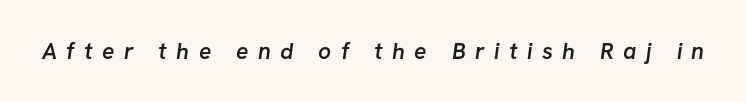
{"bold": "semi", "underline": "no", "letter_spacing": "wide", "letter_spacing_em": 0.41, "glyph_px": 23}
